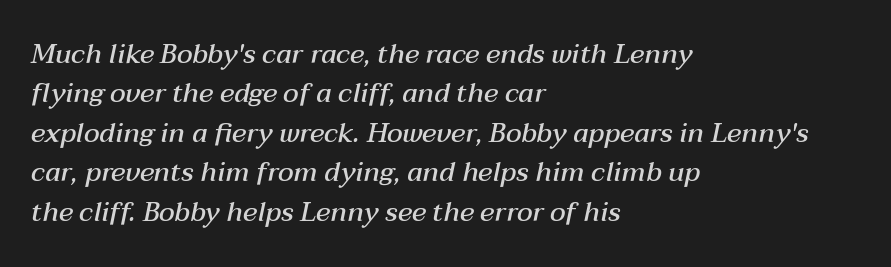
The image shows 27 px text type, italic (leaning right); set left-aligned, normal line spacing (1.46x), normal letter spacing, not underlined.
